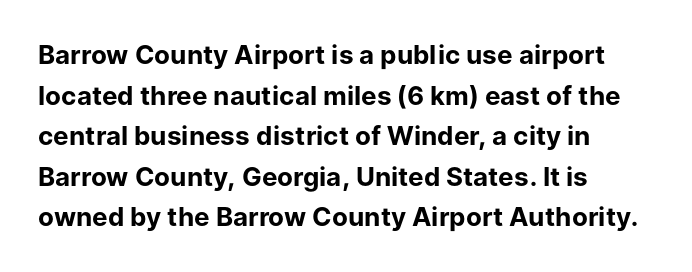
{"italic": "no", "bold": "yes", "underline": "no", "align": "left", "line_spacing": "normal", "line_spacing_ratio": 1.56, "letter_spacing": "normal", "letter_spacing_em": 0.0, "glyph_px": 26}
